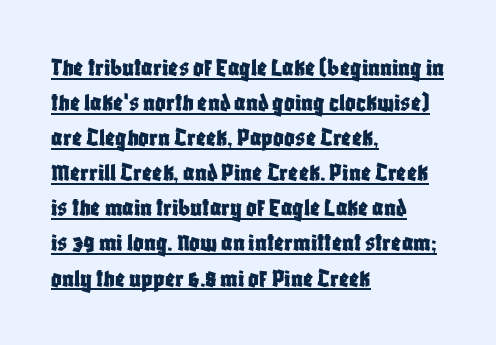
The image shows 26 px text type, upright; set left-aligned, normal line spacing (1.35x), normal letter spacing, underlined.
